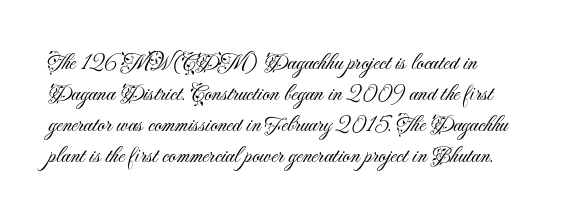
Q: Is the text bold? A: No.
Q: Is the text italic (slanted)? A: Yes.
Q: Is the text underlined? A: No.
Q: How is the paragraph aligned? A: Left-aligned.
Q: Is the spacing between letters normal or unusually wide? A: Normal.
Q: Is the spacing between lines tight, normal or loose? A: Normal.
